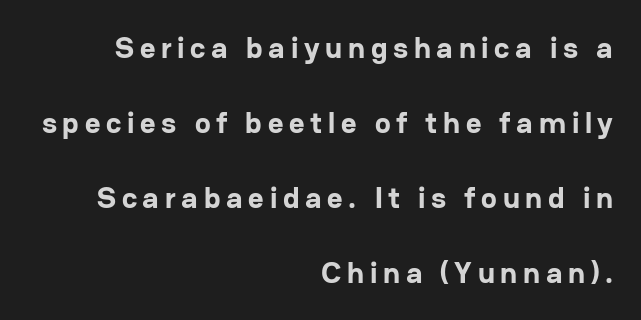
The space directly below the letters is spotless. Summary of vertical rhythm: relaxed, with wide interline spacing. The passage shown is typed in a proportional face where columns would drift. Notice how the stems are strictly vertical — no italics here.
